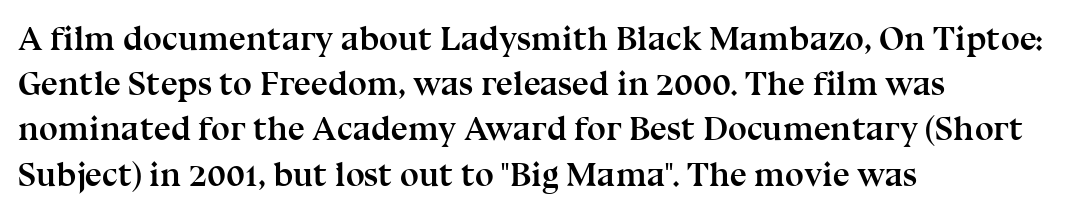
The image shows 34 px semibold serif type, upright; set left-aligned, normal line spacing (1.33x), normal letter spacing, not underlined; medium stroke contrast and a medium x-height.
